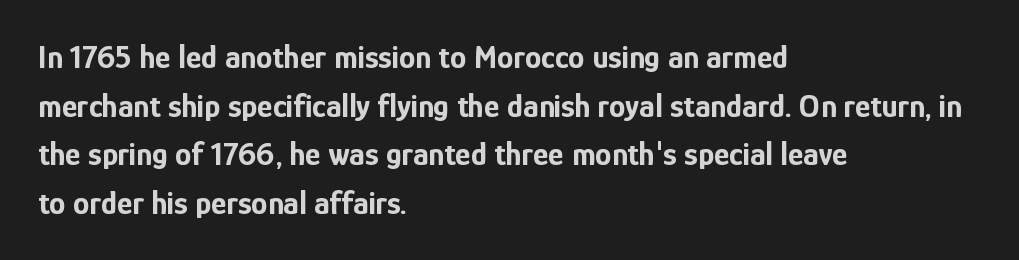
The image shows 33 px bold, condensed sans-serif type, upright; set left-aligned, normal line spacing (1.47x), normal letter spacing, not underlined; low stroke contrast and a medium x-height.
